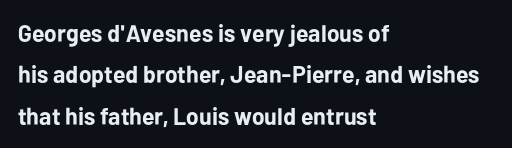
The image shows 24 px bold type, upright; set left-aligned, line spacing 1.72x, normal letter spacing, not underlined.
